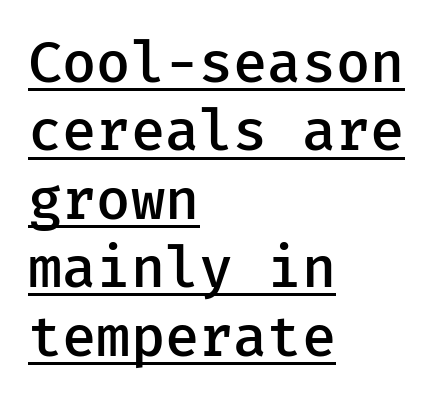
The image shows 57 px semibold sans-serif type, upright; set left-aligned, line spacing 1.2x, normal letter spacing, underlined; low stroke contrast and a medium x-height.
